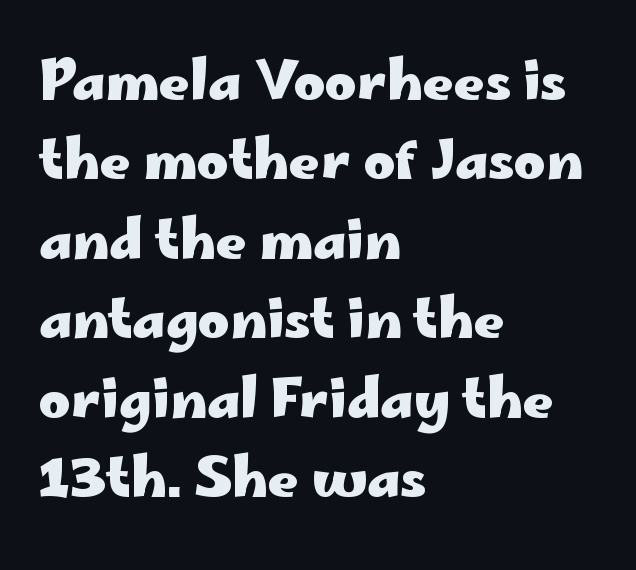
The image shows 54 px heavy, wide sans-serif type, upright; set left-aligned, normal line spacing (1.47x), normal letter spacing, not underlined; low stroke contrast and a small x-height.
